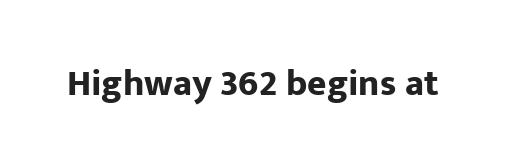
The image shows 37 px bold sans-serif type, upright; set normal letter spacing, not underlined; low stroke contrast and a medium x-height.
